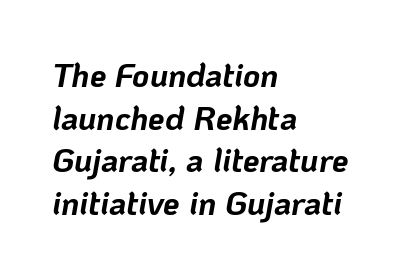
The image shows 33 px bold type, italic (leaning right); set left-aligned, normal line spacing (1.29x), normal letter spacing, not underlined; low stroke contrast and a medium x-height.
